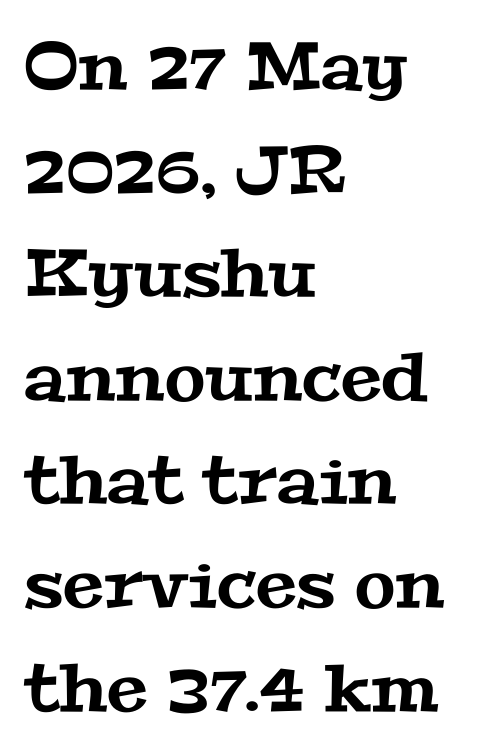
{"serif": "yes", "width": "wide", "stroke_contrast": "medium", "x_height": "medium", "monospaced": "no", "underline": "no", "align": "left", "line_spacing": "normal", "line_spacing_ratio": 1.57, "letter_spacing": "normal", "letter_spacing_em": 0.0, "glyph_px": 66}
